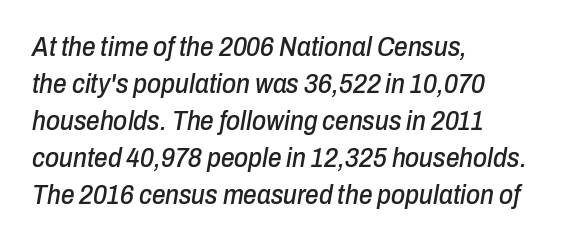
The image shows 27 px text type, italic (leaning right); set left-aligned, normal line spacing (1.37x), normal letter spacing, not underlined.
